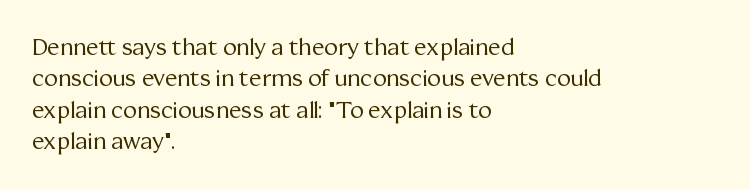
Q: Is the text bold? A: No.
Q: Is the text italic (slanted)? A: No, it is upright.
Q: Is the text underlined? A: No.
Q: How is the paragraph aligned? A: Left-aligned.
Q: Is the spacing between letters normal or unusually wide? A: Normal.
Q: Is the spacing between lines tight, normal or loose? A: Normal.
